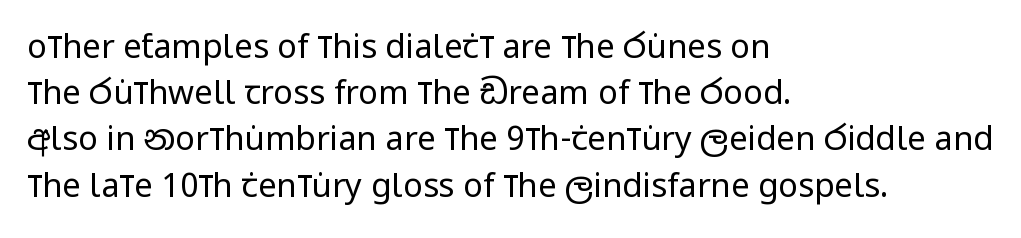
The image shows 33 px regular-weight, condensed sans-serif type, upright; set left-aligned, normal line spacing (1.4x), normal letter spacing, not underlined; low stroke contrast and a large x-height.
